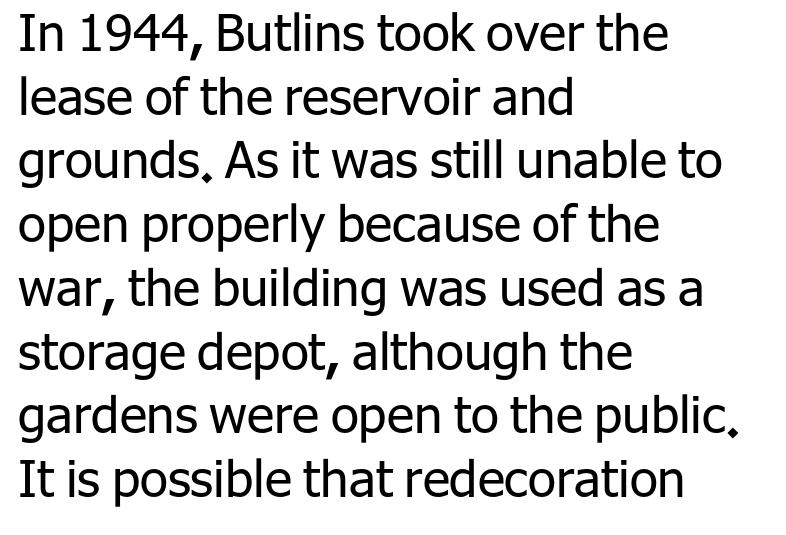
{"serif": "no", "italic": "no", "bold": "no", "weight": "regular", "width": "normal", "stroke_contrast": "low", "x_height": "medium", "monospaced": "no", "underline": "no", "align": "left", "line_spacing": "normal", "line_spacing_ratio": 1.25, "letter_spacing": "normal", "letter_spacing_em": 0.0, "glyph_px": 51}
